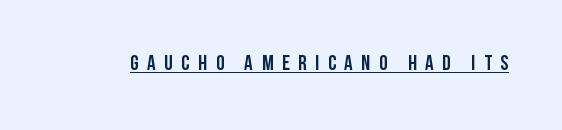
The image shows 21 px bold type, upright; set unusually wide letter spacing (+0.41 em), underlined.
